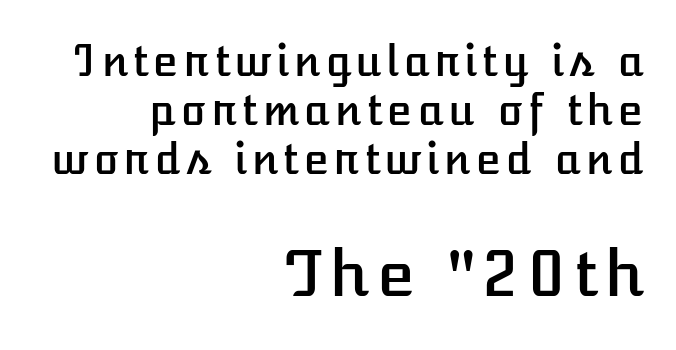
Q: Is the text italic (slanted)? A: No, it is upright.
Q: Is the text underlined? A: No.
Q: How is the paragraph aligned? A: Right-aligned.
Q: Which block of text is set in a larger size, the first (top) or the second (bottom)? A: The second (bottom) one.
Q: Width (condensed, normal, or wide)? A: Normal.
Q: Stroke contrast? A: Low.
Q: x-height? A: Medium.
Q: Monospaced? A: No.
